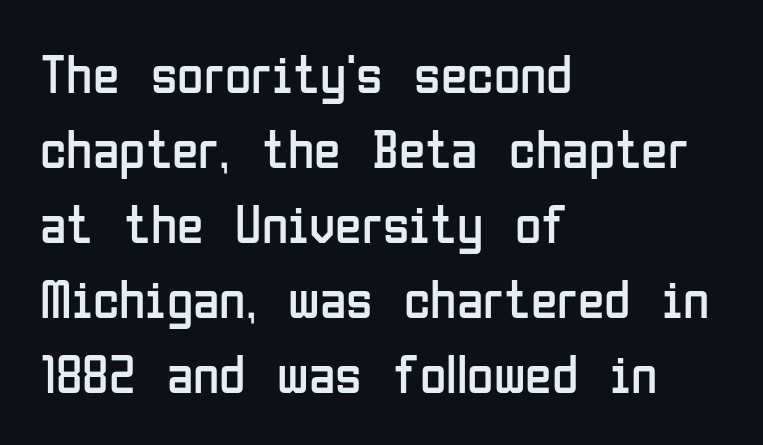
Q: Is the text bold? A: No.
Q: Is the text italic (slanted)? A: No, it is upright.
Q: Is the typeface a serif or a sans-serif typeface? A: Sans-serif.
Q: Is the text underlined? A: No.
Q: How is the paragraph aligned? A: Left-aligned.
Q: Is the spacing between letters normal or unusually wide? A: Normal.
Q: Is the spacing between lines tight, normal or loose? A: Normal.
Q: Width (condensed, normal, or wide)? A: Condensed.
Q: Stroke contrast? A: Low.
Q: x-height? A: Medium.
Q: Monospaced? A: No.
